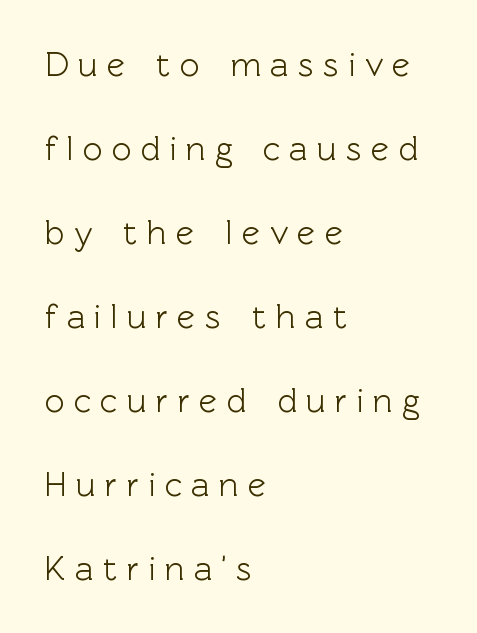
The image shows 34 px sans-serif type, upright; set left-aligned, loose line spacing (2.47x), unusually wide letter spacing (+0.28 em), not underlined; a medium x-height.
